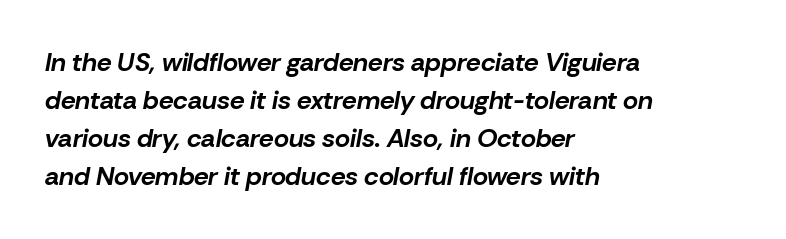
The image shows 26 px bold type, italic (leaning right); set left-aligned, normal line spacing (1.46x), normal letter spacing, not underlined.
